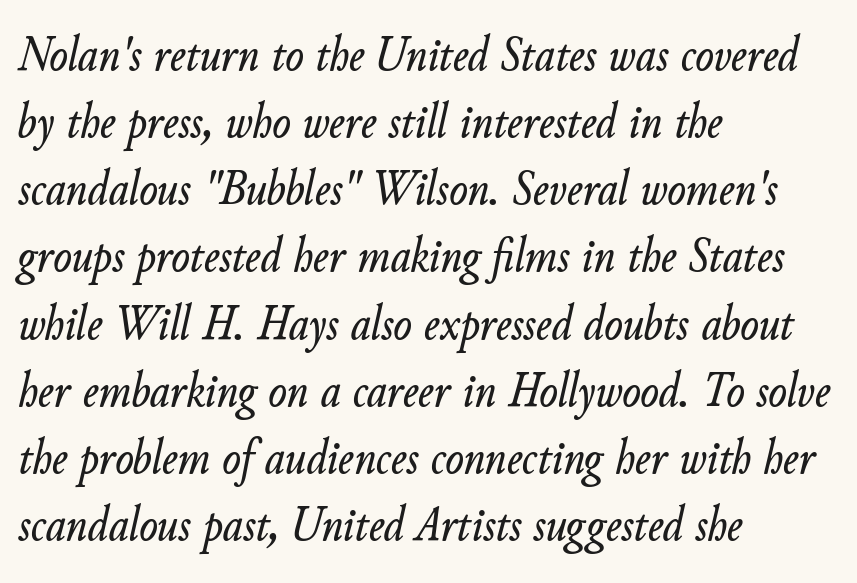
Q: Is the text italic (slanted)? A: Yes, it leans right by about 11 degrees.
Q: Is the text underlined? A: No.
Q: How is the paragraph aligned? A: Left-aligned.
Q: Is the spacing between letters normal or unusually wide? A: Normal.
Q: Is the spacing between lines tight, normal or loose? A: Normal.
Q: Width (condensed, normal, or wide)? A: Normal.
Q: Stroke contrast? A: Low.
Q: x-height? A: Small.
Q: Monospaced? A: No.
